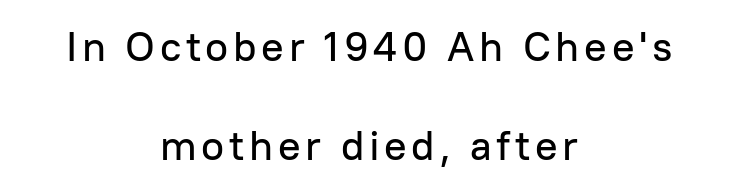
{"serif": "no", "italic": "no", "width": "normal", "stroke_contrast": "low", "x_height": "medium", "monospaced": "no", "underline": "no", "align": "center", "line_spacing": "loose", "line_spacing_ratio": 2.35, "glyph_px": 42}
